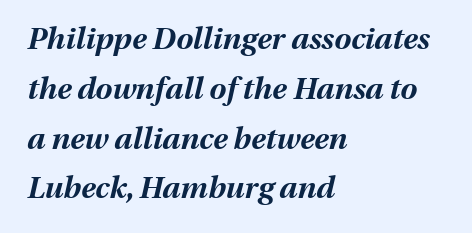
Pretty heavy lettering here — definitely bold. Leftover space on each line is placed entirely after the last word. You could not count columns in this text — the font is proportionally spaced. It's the slanting kind of type. The line texture is even and compact thanks to regular tracking.
